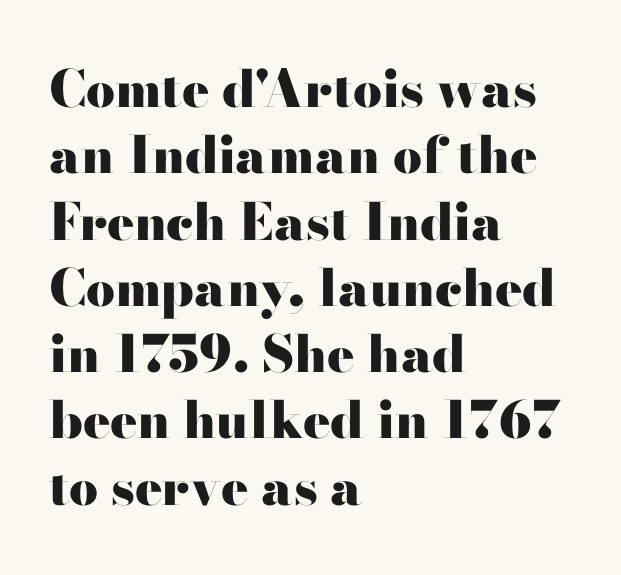
Q: Is the text bold? A: Yes.
Q: Is the text italic (slanted)? A: No, it is upright.
Q: Is the typeface a serif or a sans-serif typeface? A: Serif.
Q: Is the text underlined? A: No.
Q: How is the paragraph aligned? A: Left-aligned.
Q: Is the spacing between letters normal or unusually wide? A: Normal.
Q: Is the spacing between lines tight, normal or loose? A: Normal.
Q: Width (condensed, normal, or wide)? A: Wide.
Q: Stroke contrast? A: High.
Q: x-height? A: Small.
Q: Monospaced? A: No.
